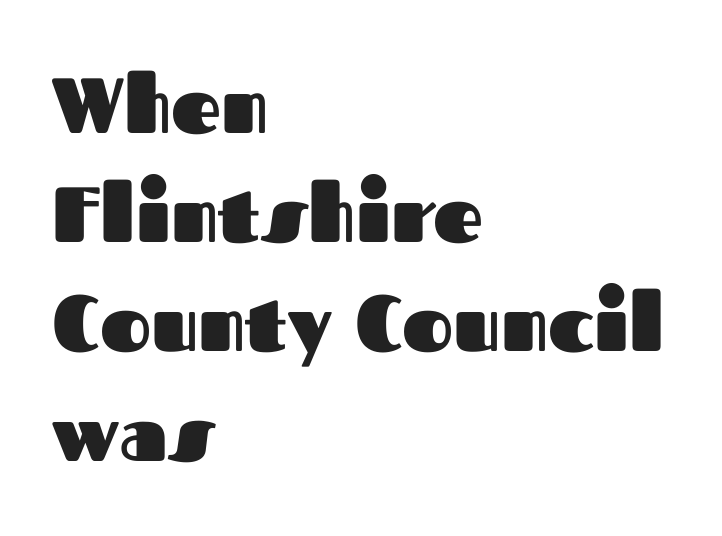
{"serif": "no", "italic": "no", "bold": "yes", "weight": "heavy", "width": "normal", "stroke_contrast": "medium", "x_height": "medium", "monospaced": "no", "underline": "no", "align": "left", "line_spacing": "normal", "line_spacing_ratio": 1.4, "letter_spacing": "normal", "letter_spacing_em": 0.0, "glyph_px": 78}
